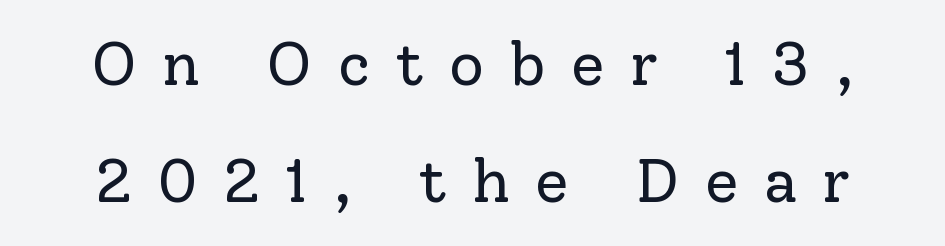
To sum up the face: it has serifs. Is this a fixed-width face? No — the glyphs have proportional, varying widths. The specimen omits any rule beneath the text block's lines. Compared with typical body copy, the letter spacing here is much looser.
